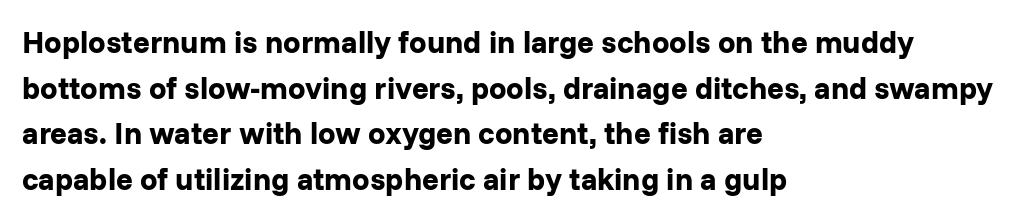
{"serif": "no", "italic": "no", "bold": "yes", "weight": "bold", "width": "normal", "stroke_contrast": "low", "x_height": "medium", "monospaced": "no", "underline": "no", "align": "left", "line_spacing": "normal", "line_spacing_ratio": 1.47, "letter_spacing": "normal", "letter_spacing_em": 0.0, "glyph_px": 31}
